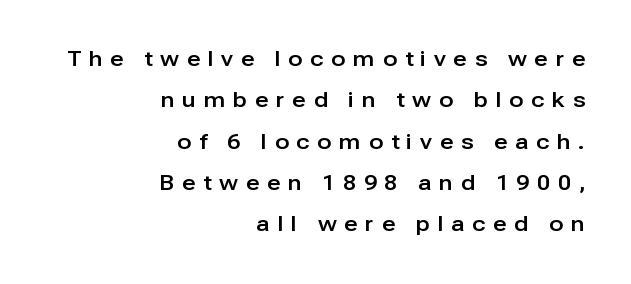
The rag falls on the left side of this text block. Is there much room between lines? Yes — plenty of vertical air separates them. Is the letter spacing exaggerated? Yes — the characters are pushed far apart. Anything drawn beneath the words? Only blank space.
